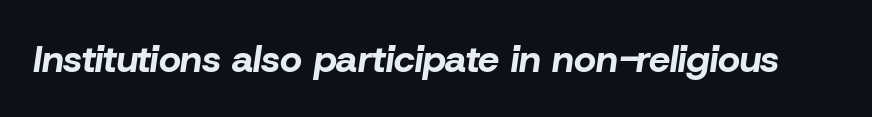
{"italic": "yes", "lean": "right", "slant_degrees": 8, "bold": "yes", "weight": "bold", "width": "normal", "stroke_contrast": "low", "x_height": "medium", "monospaced": "no", "underline": "no", "letter_spacing": "normal", "letter_spacing_em": 0.0, "glyph_px": 38}
